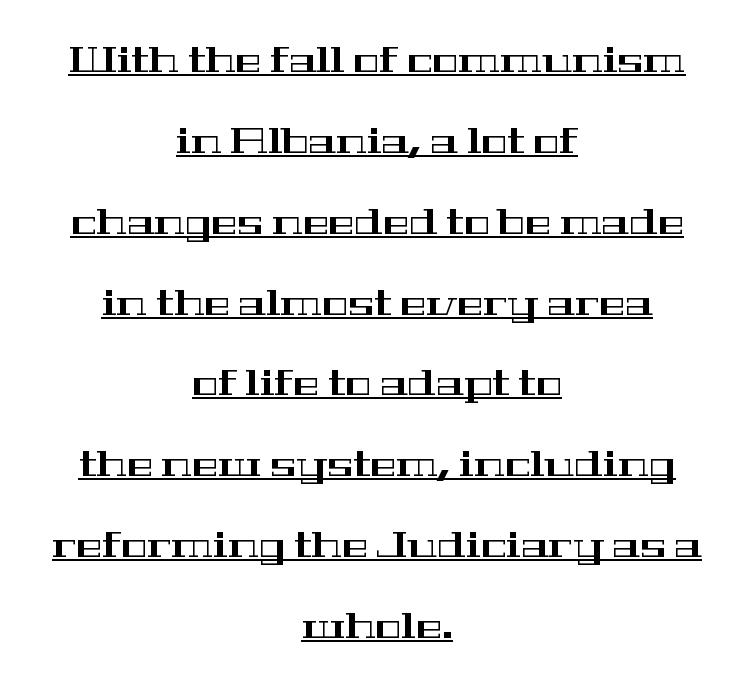
The image shows 35 px wide serif type, upright; set centered, loose line spacing (2.31x), normal letter spacing, underlined; high stroke contrast and a medium x-height.
